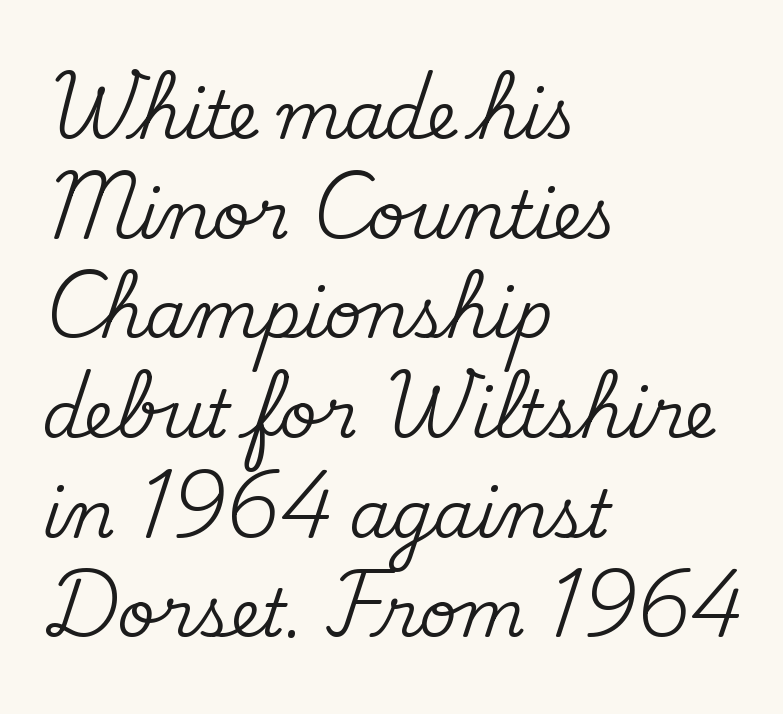
The image shows 66 px text type; set left-aligned, normal line spacing (1.51x), normal letter spacing, not underlined; medium stroke contrast and a small x-height.
